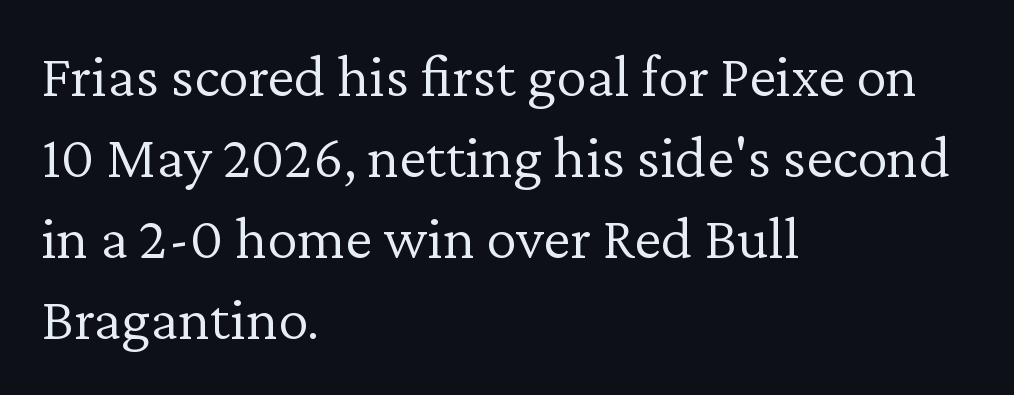
{"serif": "yes", "italic": "no", "bold": "no", "weight": "light", "width": "normal", "stroke_contrast": "low", "x_height": "medium", "monospaced": "no", "underline": "no", "align": "left", "line_spacing": "normal", "line_spacing_ratio": 1.33, "letter_spacing": "normal", "letter_spacing_em": 0.0, "glyph_px": 61}
